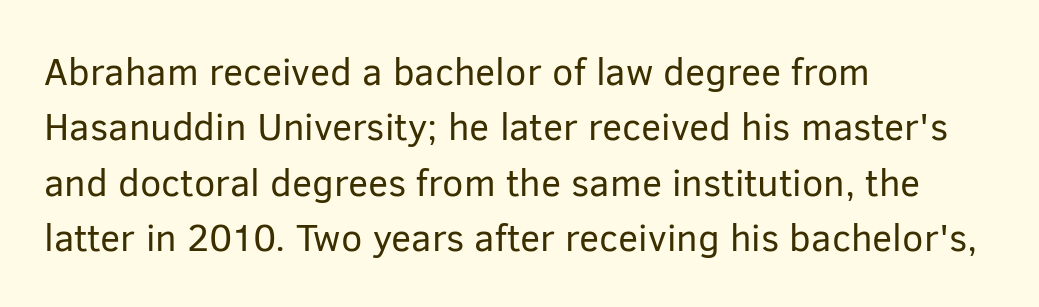
The image shows 38 px regular-weight sans-serif type, upright; set left-aligned, normal line spacing (1.46x), normal letter spacing, not underlined; low stroke contrast and a medium x-height.
